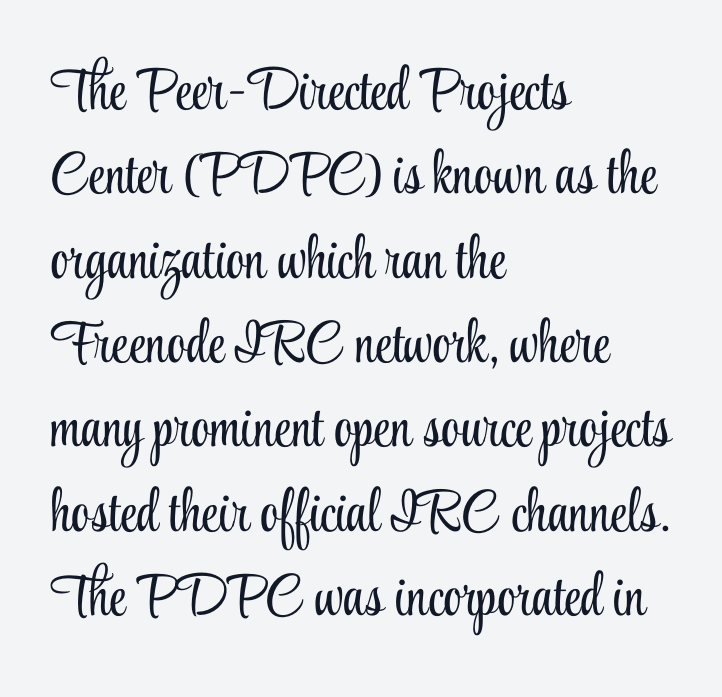
{"serif": "yes", "bold": "no", "weight": "light", "width": "condensed", "stroke_contrast": "low", "x_height": "small", "monospaced": "no", "underline": "no", "align": "left", "line_spacing": "normal", "line_spacing_ratio": 1.43, "letter_spacing": "normal", "letter_spacing_em": 0.0, "glyph_px": 59}
